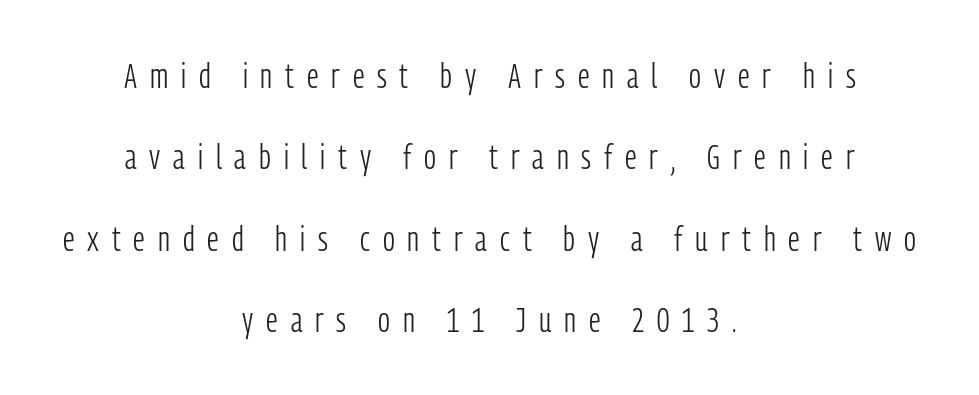
Q: Is the text bold? A: No.
Q: Is the text italic (slanted)? A: No, it is upright.
Q: Is the typeface a serif or a sans-serif typeface? A: Sans-serif.
Q: Is the text underlined? A: No.
Q: How is the paragraph aligned? A: Centered.
Q: Is the spacing between letters normal or unusually wide? A: Unusually wide.
Q: Is the spacing between lines tight, normal or loose? A: Loose.
Q: Width (condensed, normal, or wide)? A: Condensed.
Q: Stroke contrast? A: Low.
Q: x-height? A: Medium.
Q: Monospaced? A: No.
